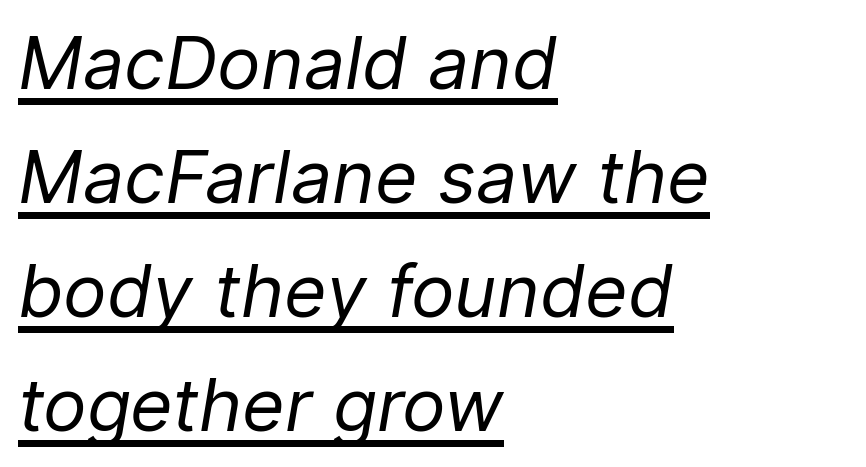
A typesetter would mark this as italic. The letters look calm and open, with moderate or lighter stems. A typesetter would call this proportional, since set widths differ per character. The leading is moderate, giving the passage an even texture.
